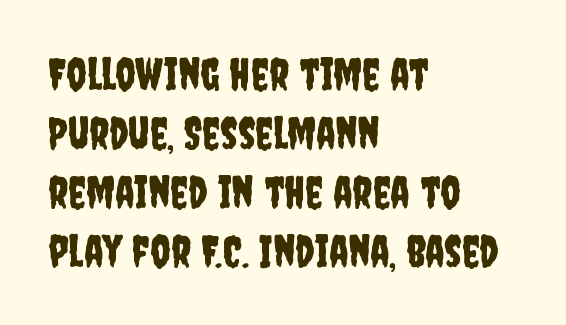
{"serif": "no", "italic": "no", "width": "condensed", "stroke_contrast": "low", "x_height": "large", "monospaced": "no", "underline": "no", "align": "left", "line_spacing": "normal", "line_spacing_ratio": 1.34, "letter_spacing": "normal", "letter_spacing_em": 0.0, "glyph_px": 44}
